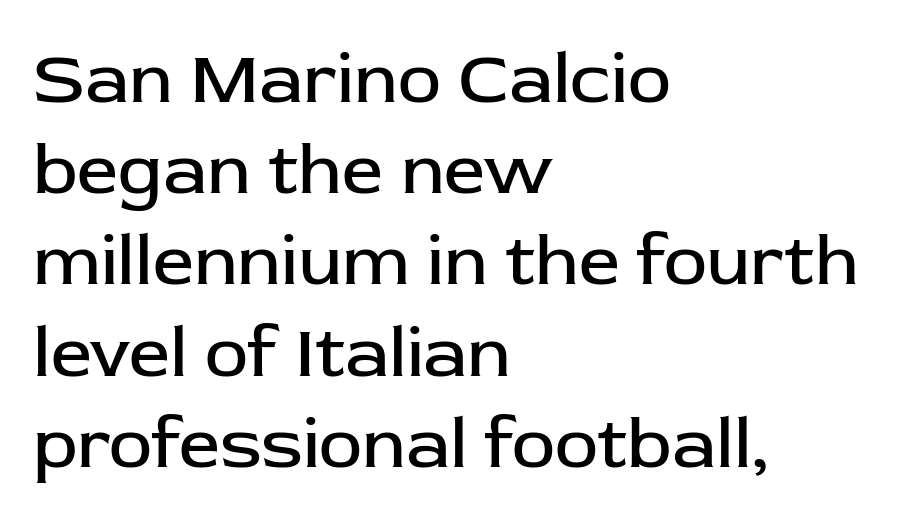
{"serif": "no", "italic": "no", "bold": "no", "weight": "regular", "width": "normal", "stroke_contrast": "low", "x_height": "medium", "monospaced": "no", "underline": "no", "align": "left", "line_spacing": "normal", "line_spacing_ratio": 1.25, "letter_spacing": "normal", "letter_spacing_em": 0.0, "glyph_px": 73}
